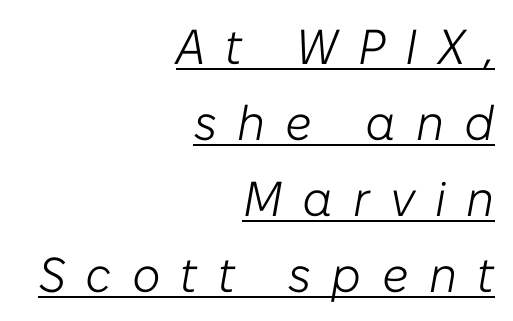
The image shows 49 px light type, italic (leaning right); set right-aligned, normal line spacing (1.55x), unusually wide letter spacing (+0.41 em), underlined; low stroke contrast and a medium x-height.
